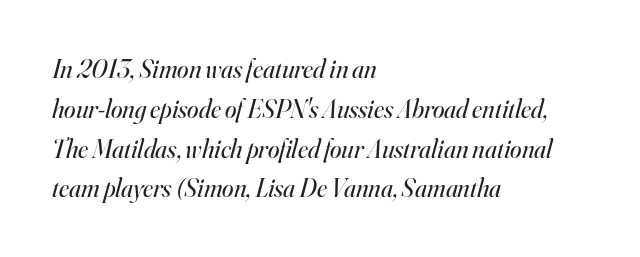
The image shows 26 px text type, italic (leaning right); set left-aligned, normal line spacing (1.53x), normal letter spacing, not underlined.
